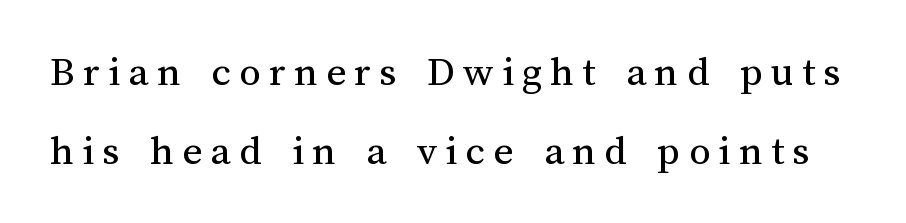
The image shows 43 px regular-weight type, upright; set line spacing 1.83x, not underlined; medium stroke contrast and a medium x-height.
